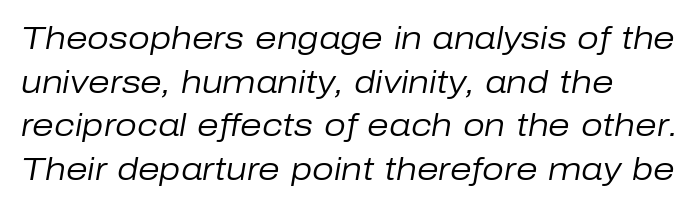
Q: Is the text bold? A: No.
Q: Is the text italic (slanted)? A: Yes, it leans right by about 10 degrees.
Q: Is the text underlined? A: No.
Q: Is the spacing between letters normal or unusually wide? A: Normal.
Q: Is the spacing between lines tight, normal or loose? A: Normal.
Q: Width (condensed, normal, or wide)? A: Normal.
Q: Stroke contrast? A: Low.
Q: x-height? A: Medium.
Q: Monospaced? A: No.
